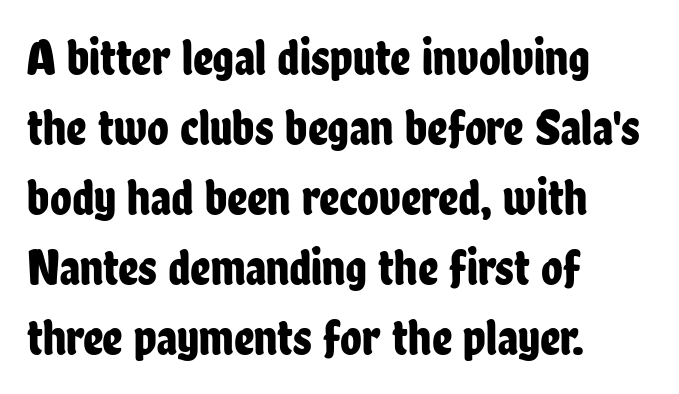
Examine the stroke ends and you'll find no serifs. Students, note that the glyphs here touch the page at normal intervals. Beneath every word, the page is bare. The passage shown stacks its lines at a standard gap.
